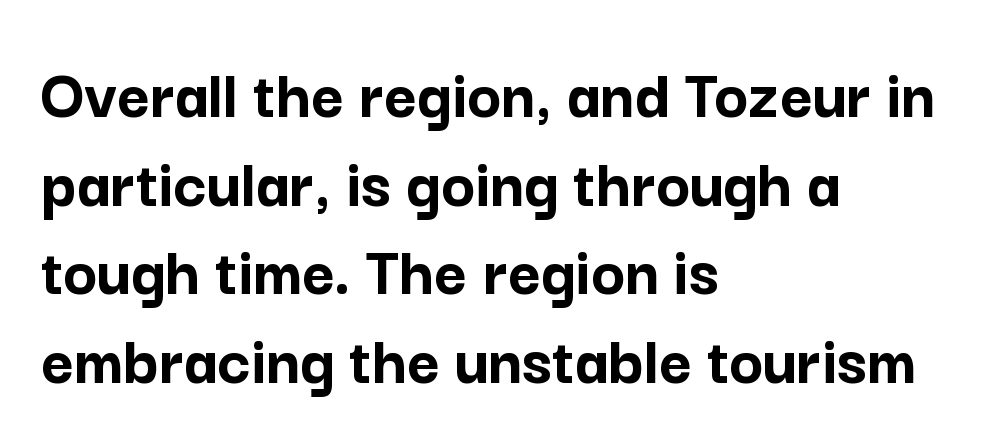
{"serif": "no", "italic": "no", "bold": "yes", "weight": "semibold", "width": "normal", "stroke_contrast": "low", "x_height": "medium", "monospaced": "no", "underline": "no", "align": "left", "line_spacing": "normal", "line_spacing_ratio": 1.25, "letter_spacing": "normal", "letter_spacing_em": 0.0, "glyph_px": 71}
